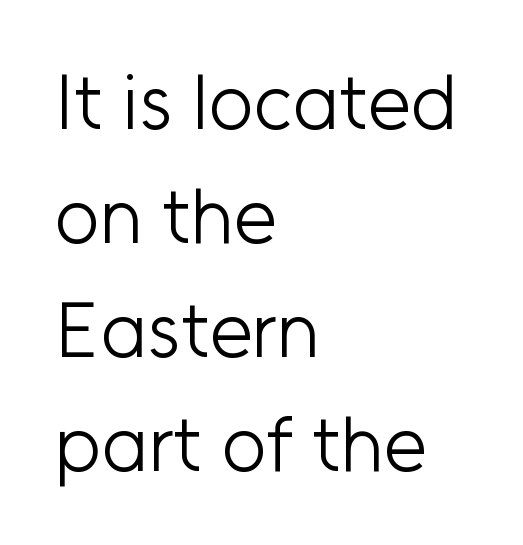
The glyphs in this specimen are sans serif. Nothing unusual about the tracking: characters are spaced as the font intends. Left-aligned paragraph, ragged on the right. No chunkiness to these letters — they're not bold. Horizontal bands of white between lines are of average thickness. The gap between lines stays unmarked.
